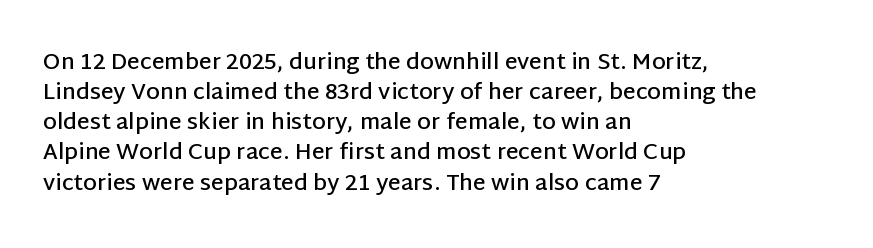
The image shows 22 px text type, upright; set left-aligned, normal line spacing (1.37x), normal letter spacing, not underlined.
